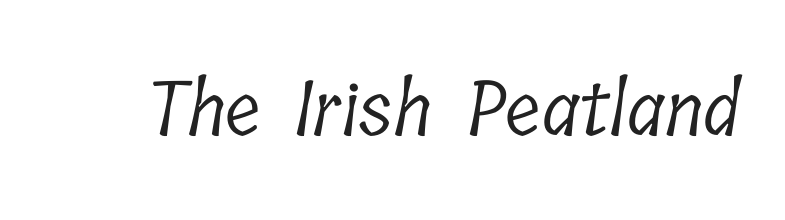
Q: Is the text bold? A: No.
Q: Is the typeface a serif or a sans-serif typeface? A: Serif.
Q: Is the text underlined? A: No.
Q: Is the spacing between letters normal or unusually wide? A: Normal.
Q: Width (condensed, normal, or wide)? A: Condensed.
Q: Stroke contrast? A: Low.
Q: x-height? A: Medium.
Q: Monospaced? A: No.
